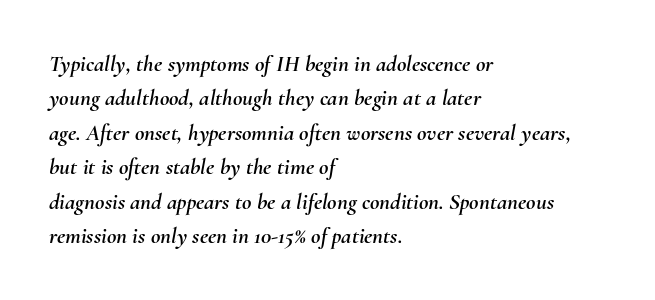
Q: Is the text italic (slanted)? A: Yes, it leans right by about 10 degrees.
Q: Is the text underlined? A: No.
Q: How is the paragraph aligned? A: Left-aligned.
Q: Is the spacing between letters normal or unusually wide? A: Normal.
Q: Is the spacing between lines tight, normal or loose? A: Normal.
